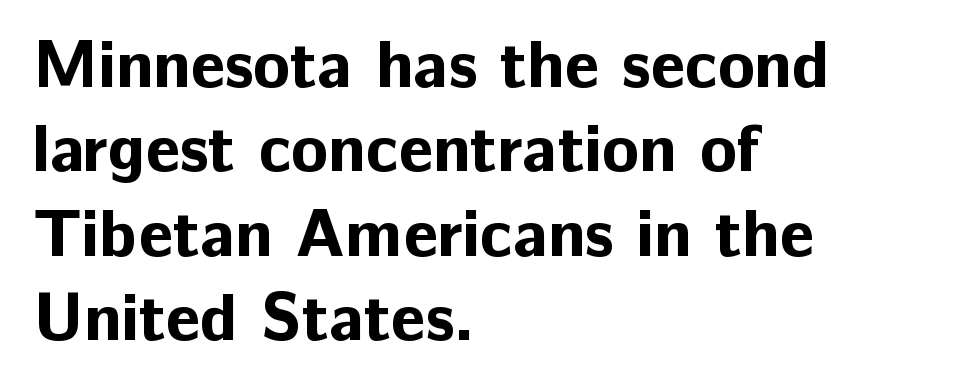
Q: Is the text bold? A: Yes.
Q: Is the text italic (slanted)? A: No, it is upright.
Q: Is the typeface a serif or a sans-serif typeface? A: Sans-serif.
Q: Is the text underlined? A: No.
Q: How is the paragraph aligned? A: Left-aligned.
Q: Is the spacing between letters normal or unusually wide? A: Normal.
Q: Is the spacing between lines tight, normal or loose? A: Normal.
Q: Width (condensed, normal, or wide)? A: Normal.
Q: Stroke contrast? A: Low.
Q: x-height? A: Medium.
Q: Monospaced? A: No.
